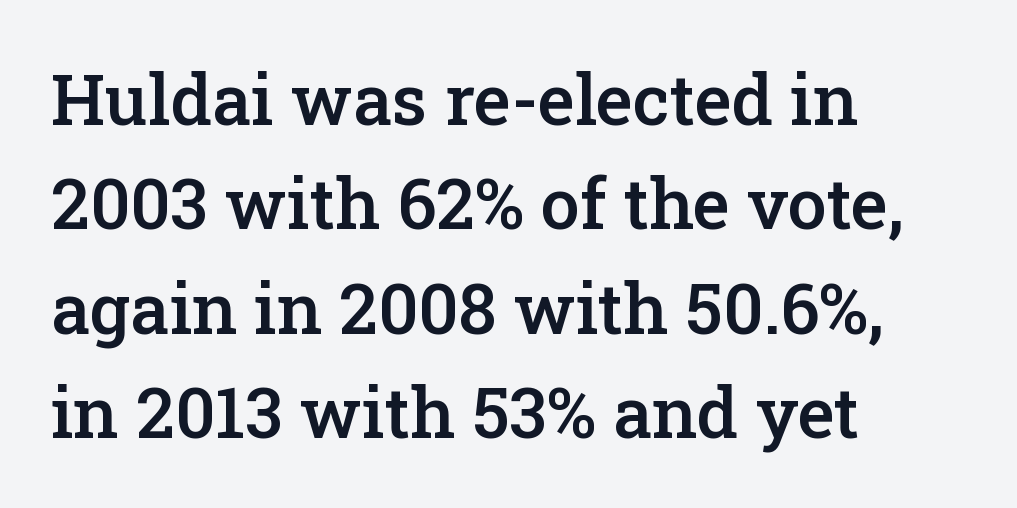
Summary of weight: moderately heavy, a semibold. The rag falls on the right side of this text block. The space between consecutive lines is moderate. Short note: letters normally spaced.
